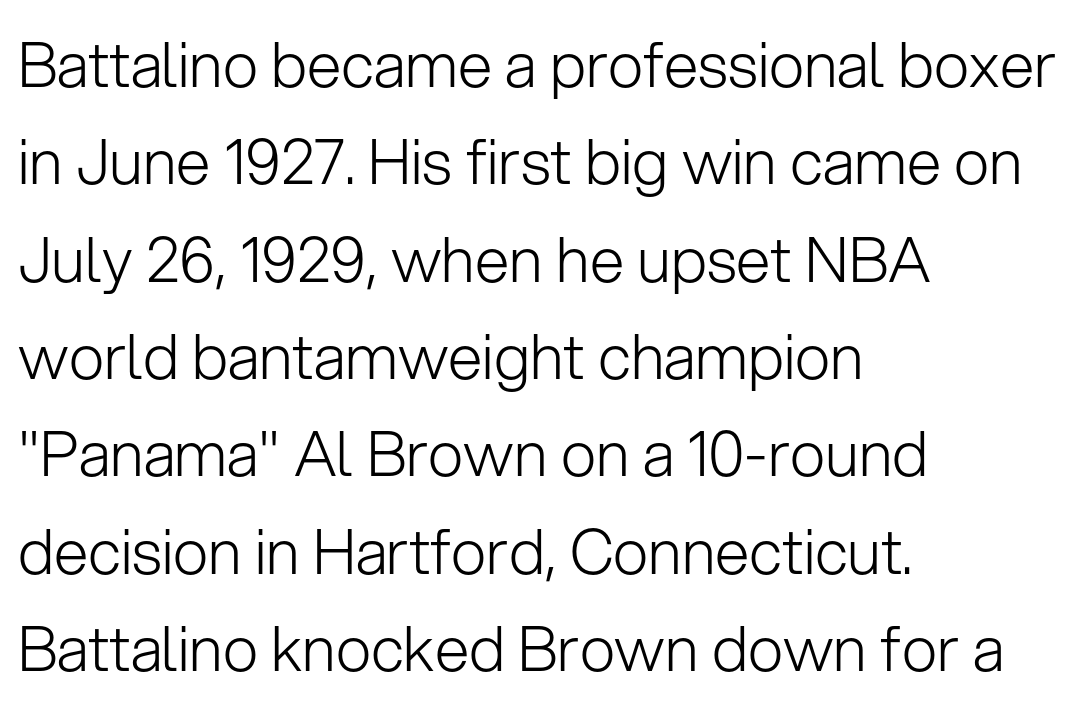
Note the varied advance widths — an 'i' is clearly narrower than an 'm'. Horizontally, the lines are justified to the leading edge only. No feet cap the strokes, marking this as sans-serif type. Heft: none added — not bold.
